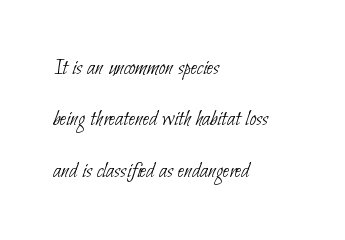
Stroke thickness stays within the range of a standard reading face or lighter. Quick note: interline space is abundant. The foot of each line stays bare and open. In terms of letterspacing, this is plain default setting.
